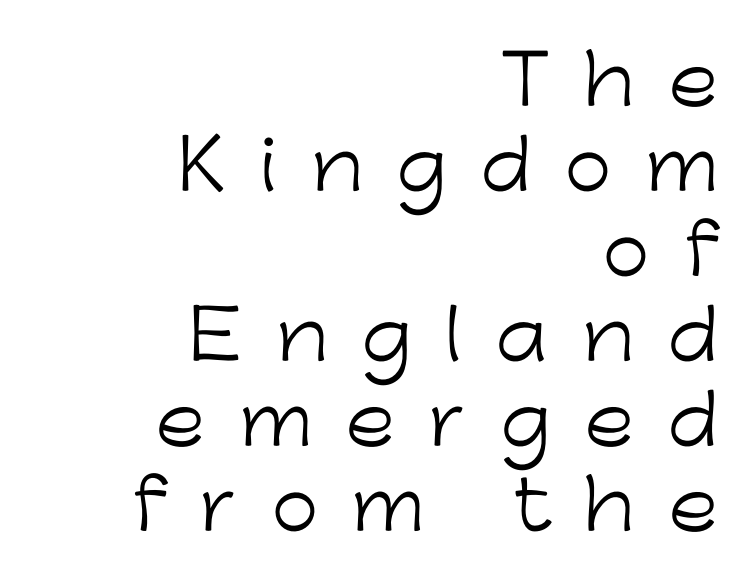
The image shows 68 px light sans-serif type, upright; set right-aligned, normal line spacing (1.25x), unusually wide letter spacing (+0.5 em), not underlined; low stroke contrast and a medium x-height.
